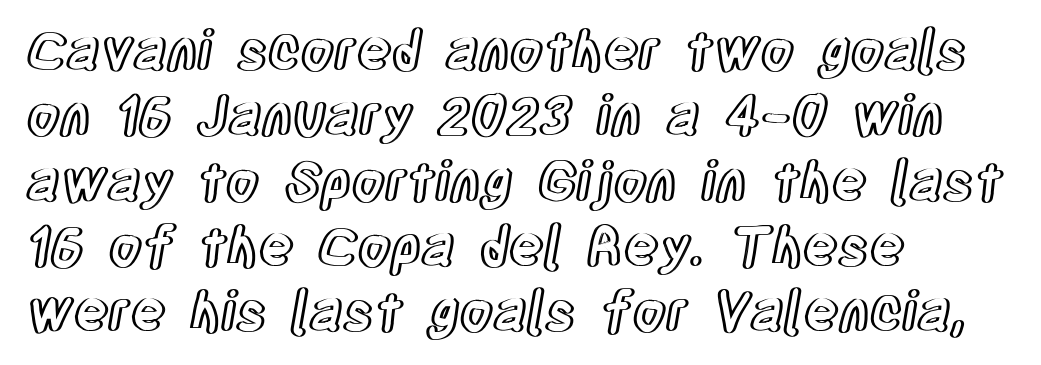
The image shows 54 px condensed type; set left-aligned, line spacing 1.21x, normal letter spacing, not underlined; a large x-height.
